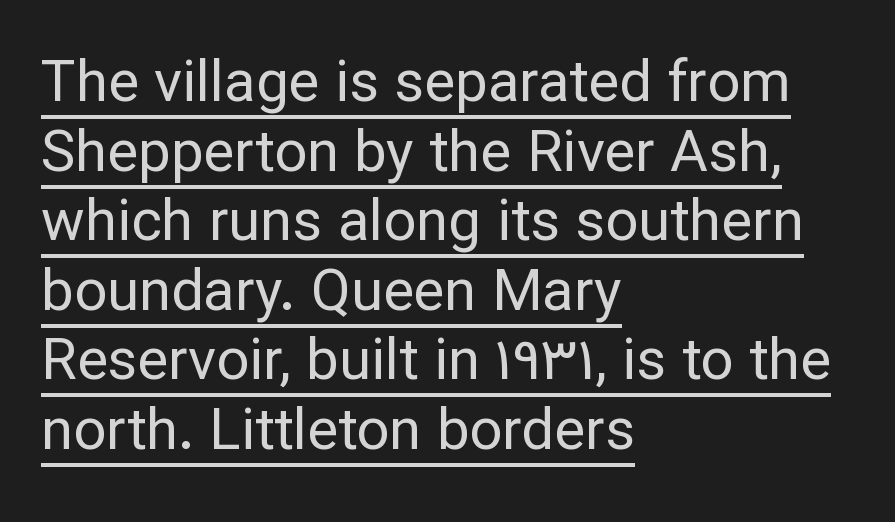
{"serif": "no", "italic": "no", "bold": "no", "weight": "regular", "width": "normal", "stroke_contrast": "low", "x_height": "medium", "monospaced": "no", "underline": "yes", "align": "left", "line_spacing_ratio": 1.2, "letter_spacing": "normal", "letter_spacing_em": 0.0, "glyph_px": 58}
